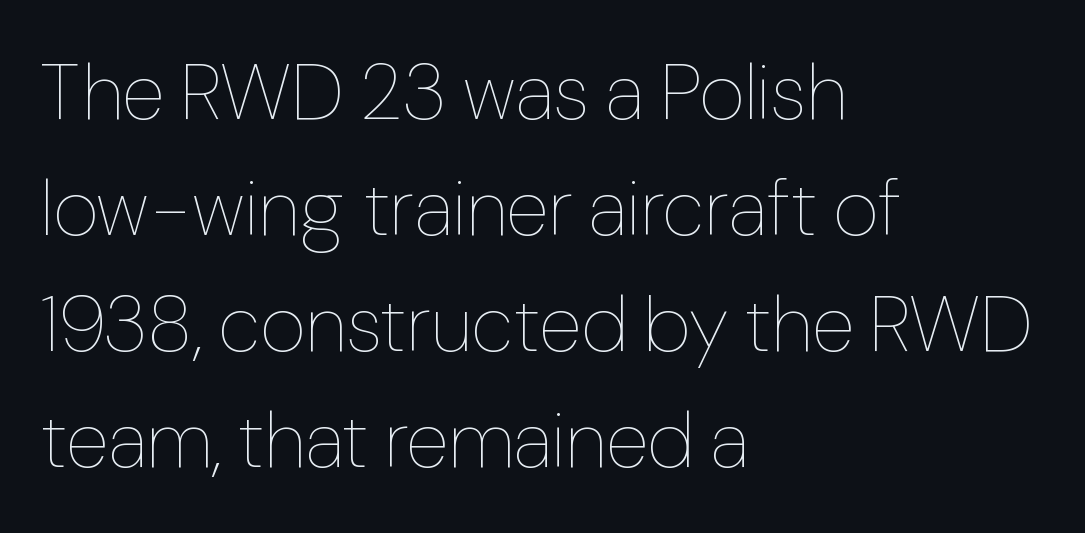
{"italic": "no", "bold": "no", "weight": "thin", "width": "normal", "stroke_contrast": "low", "x_height": "medium", "monospaced": "no", "underline": "no", "align": "left", "line_spacing": "normal", "line_spacing_ratio": 1.47, "letter_spacing": "normal", "letter_spacing_em": 0.0, "glyph_px": 79}
